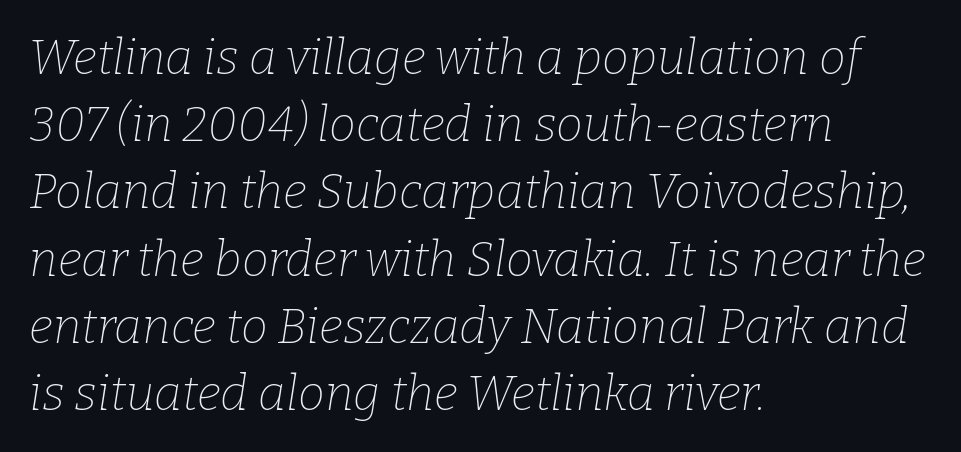
The image shows 48 px thin serif type, italic (leaning right); set left-aligned, normal line spacing (1.4x), normal letter spacing, not underlined; low stroke contrast and a medium x-height.
